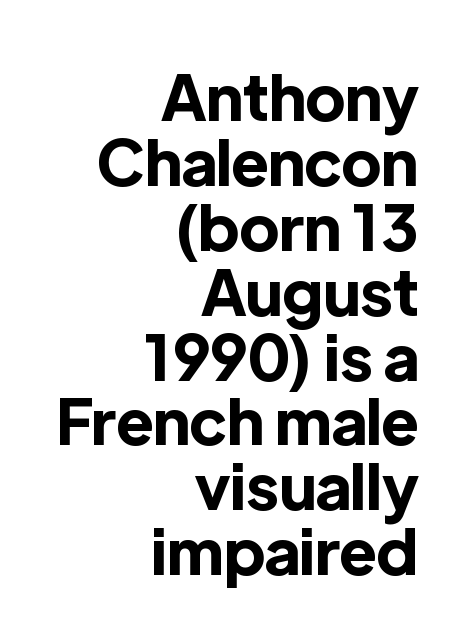
{"serif": "no", "italic": "no", "bold": "yes", "weight": "bold", "width": "normal", "x_height": "medium", "monospaced": "no", "underline": "no", "align": "right", "line_spacing": "tight", "line_spacing_ratio": 1.03, "letter_spacing": "normal", "letter_spacing_em": 0.0, "glyph_px": 63}
